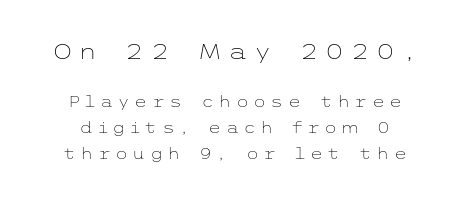
{"italic": "no", "bold": "no", "underline": "no", "align": "center", "line_spacing_ratio": 1.72, "letter_spacing": "wide", "letter_spacing_em": 0.28, "larger_block": "first", "size_ratio": 1.47, "glyph_px": 22}
